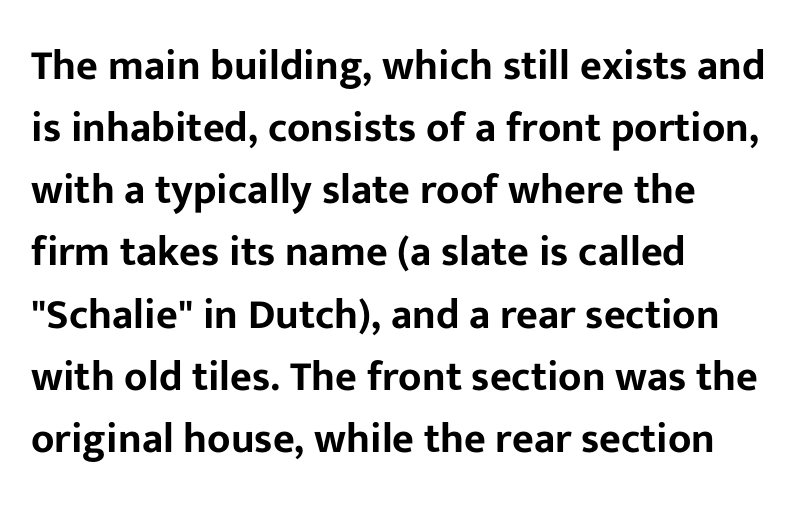
Q: Is the text italic (slanted)? A: No, it is upright.
Q: Is the typeface a serif or a sans-serif typeface? A: Sans-serif.
Q: Is the text underlined? A: No.
Q: How is the paragraph aligned? A: Left-aligned.
Q: Is the spacing between letters normal or unusually wide? A: Normal.
Q: Is the spacing between lines tight, normal or loose? A: Normal.
Q: Width (condensed, normal, or wide)? A: Normal.
Q: Stroke contrast? A: Low.
Q: x-height? A: Medium.
Q: Monospaced? A: No.
